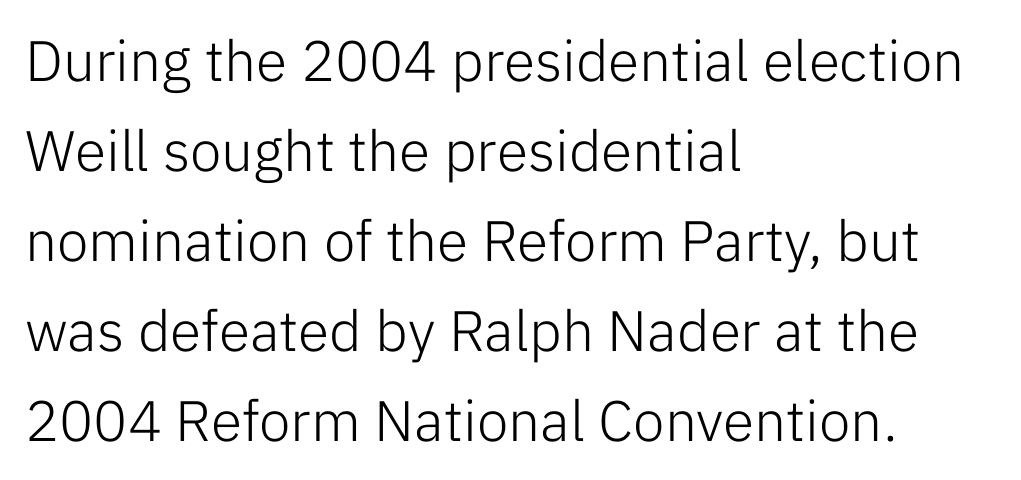
{"serif": "no", "italic": "no", "bold": "no", "weight": "light", "width": "normal", "stroke_contrast": "low", "x_height": "medium", "monospaced": "no", "underline": "no", "align": "left", "line_spacing": "normal", "line_spacing_ratio": 1.58, "letter_spacing": "normal", "letter_spacing_em": 0.0, "glyph_px": 57}
